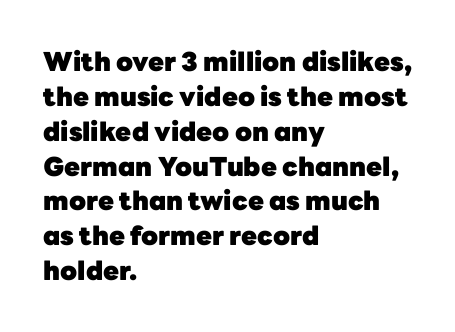
The image shows 26 px bold type, upright; set left-aligned, normal line spacing (1.34x), normal letter spacing, not underlined.
